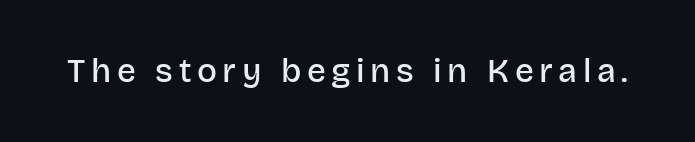
Are there feet on the stems? There aren't — it's a sans. Underline: absent. If you drew a line through each stem, it would be perfectly vertical. Proportional: the letters do not fall into vertical columns. Emphasis by weight is partial: semibold.
